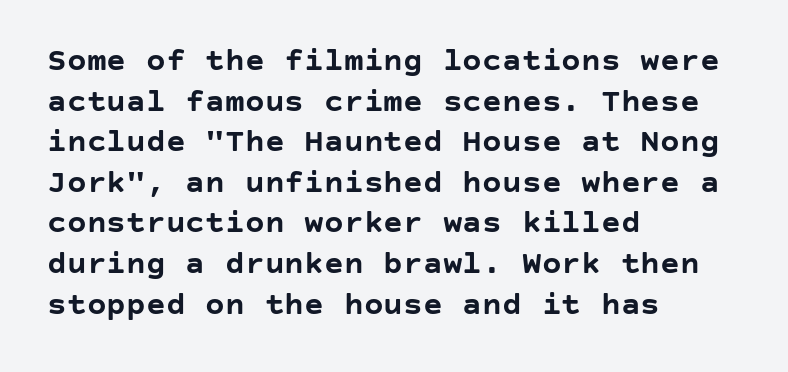
Quick note: not italic, upright. Short and long lines alike share a common starting point at left. Students, this is bold: see how much ink each stroke carries. The rendering shows plain stroke endings on the letterforms — a sans-serif design. These lines keep a tight, regular rhythm from letter to letter.
